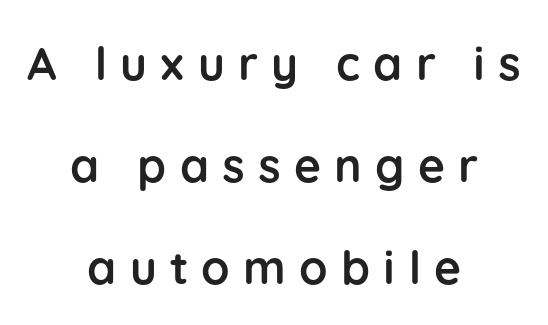
The image shows 46 px semibold sans-serif type, upright; set centered, loose line spacing (2.22x), unusually wide letter spacing (+0.29 em), not underlined; low stroke contrast and a medium x-height.
